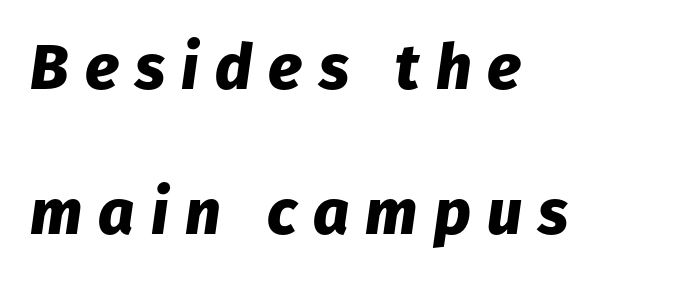
Character widths vary here, with narrow letters taking less room than wide ones. The axis of the letterforms is tilted away from vertical. The letters are bold, with thick, heavy strokes. The area under the type is left untouched. The designer dialed line spacing up above the default.
